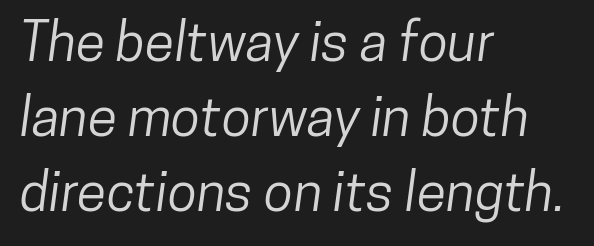
Q: Is the typeface a serif or a sans-serif typeface? A: Sans-serif.
Q: Is the text underlined? A: No.
Q: How is the paragraph aligned? A: Left-aligned.
Q: Is the spacing between letters normal or unusually wide? A: Normal.
Q: Is the spacing between lines tight, normal or loose? A: Normal.
Q: Width (condensed, normal, or wide)? A: Condensed.
Q: Stroke contrast? A: Low.
Q: x-height? A: Medium.
Q: Monospaced? A: No.
